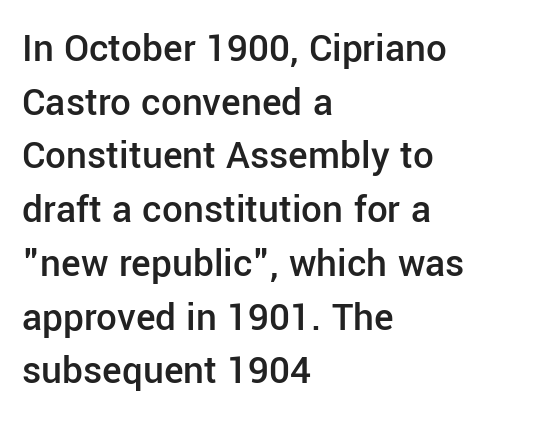
Q: Is the text bold? A: Semi-bold.
Q: Is the text italic (slanted)? A: No, it is upright.
Q: Is the typeface a serif or a sans-serif typeface? A: Sans-serif.
Q: Is the text underlined? A: No.
Q: How is the paragraph aligned? A: Left-aligned.
Q: Is the spacing between letters normal or unusually wide? A: Normal.
Q: Is the spacing between lines tight, normal or loose? A: Normal.
Q: Width (condensed, normal, or wide)? A: Normal.
Q: Stroke contrast? A: Low.
Q: x-height? A: Medium.
Q: Monospaced? A: No.
